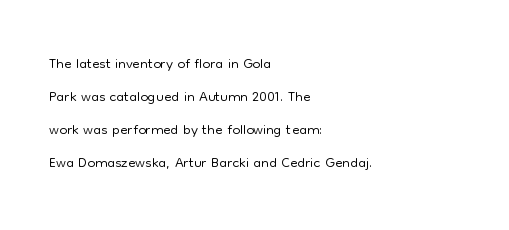
{"italic": "no", "bold": "no", "underline": "no", "align": "left", "line_spacing": "normal", "line_spacing_ratio": 1.5, "letter_spacing": "normal", "letter_spacing_em": 0.0, "glyph_px": 22}
